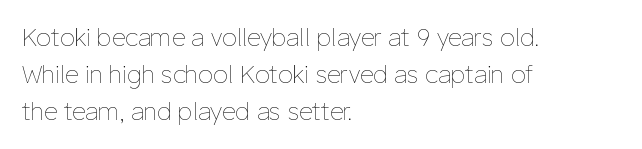
{"italic": "no", "bold": "no", "underline": "no", "align": "left", "line_spacing": "normal", "line_spacing_ratio": 1.55, "letter_spacing": "normal", "letter_spacing_em": 0.0, "glyph_px": 24}
